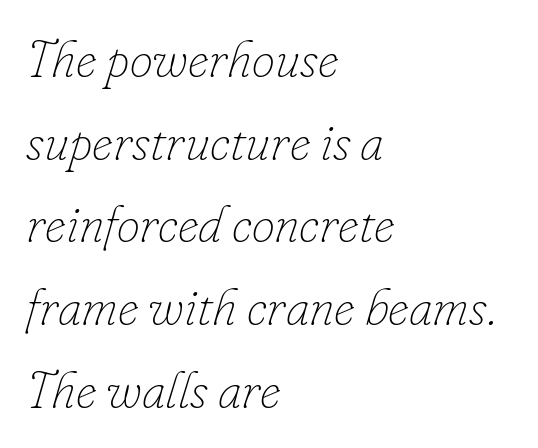
Q: Is the text bold? A: No.
Q: Is the text italic (slanted)? A: Yes, it leans right by about 16 degrees.
Q: Is the text underlined? A: No.
Q: How is the paragraph aligned? A: Left-aligned.
Q: Is the spacing between letters normal or unusually wide? A: Normal.
Q: Is the spacing between lines tight, normal or loose? A: Normal.
Q: Width (condensed, normal, or wide)? A: Normal.
Q: Stroke contrast? A: Low.
Q: x-height? A: Small.
Q: Monospaced? A: No.
